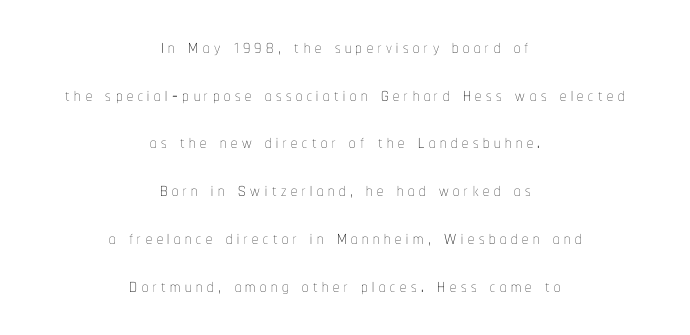
Posture: vertical. If you folded the block vertically in half, each line would mirror itself in length. Rows of type keep a wide berth in the vertical direction. Underline: absent.
